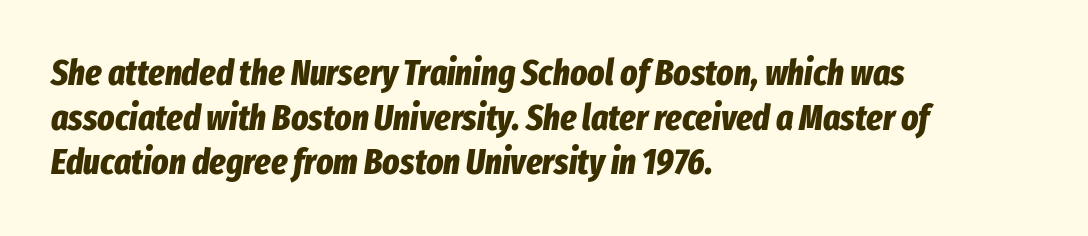
Q: Is the text bold? A: Yes.
Q: Is the text italic (slanted)? A: Yes, it leans right by about 8 degrees.
Q: Is the text underlined? A: No.
Q: How is the paragraph aligned? A: Left-aligned.
Q: Is the spacing between letters normal or unusually wide? A: Normal.
Q: Width (condensed, normal, or wide)? A: Condensed.
Q: Stroke contrast? A: Low.
Q: x-height? A: Medium.
Q: Monospaced? A: No.
